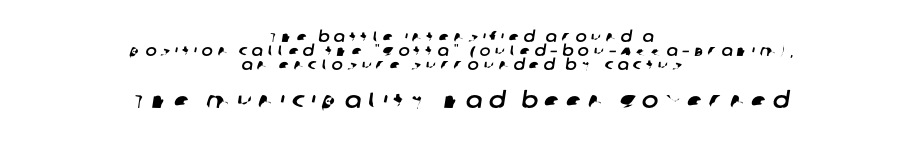
Q: Is the text underlined? A: No.
Q: How is the paragraph aligned? A: Centered.
Q: Is the spacing between letters normal or unusually wide? A: Unusually wide.
Q: Is the spacing between lines tight, normal or loose? A: Tight.
Q: Which block of text is set in a larger size, the first (top) or the second (bottom)? A: The second (bottom) one.
